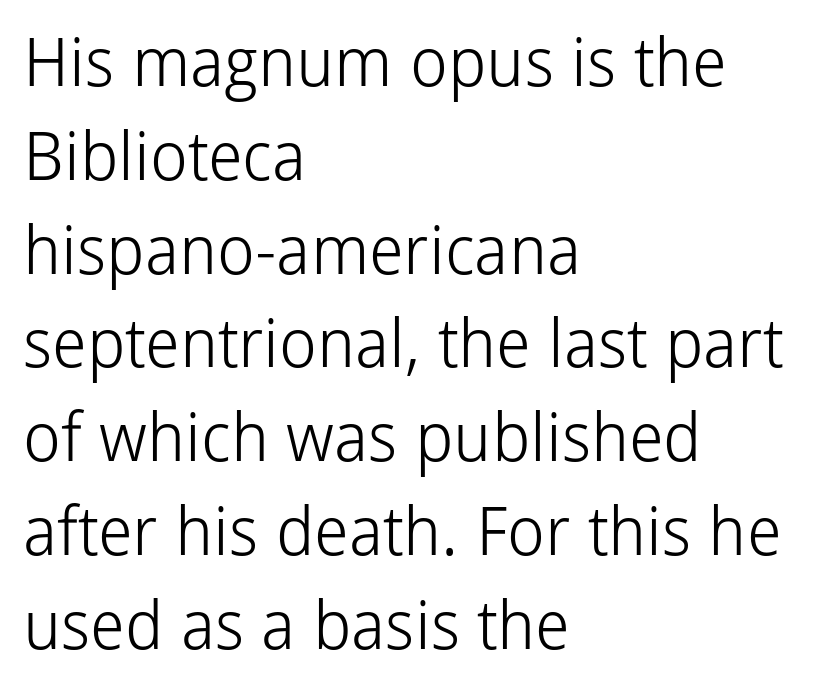
Heaviness? Minimal to ordinary, like unemphasized prose. Looks like regular typesetting: each glyph gets only the width it needs. The space directly below the letters is spotless. Each word holds together tightly as a unit, with standard inter-letter gaps. Look at the bottom of the vertical strokes: they stop flat, with no serifs. Regarding leading, the lines here are spaced in the standard way.
